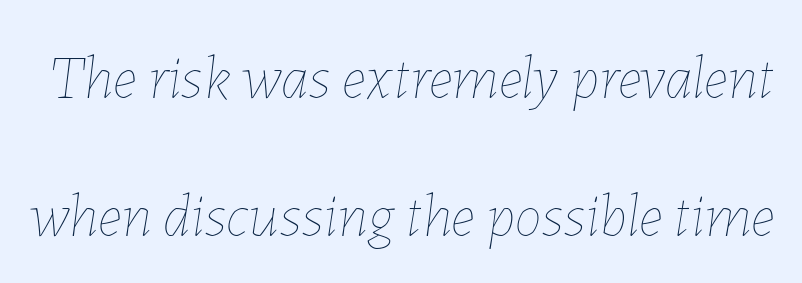
The image shows 61 px thin type, italic (leaning right); set loose line spacing (2.26x), normal letter spacing, not underlined; low stroke contrast and a medium x-height.
